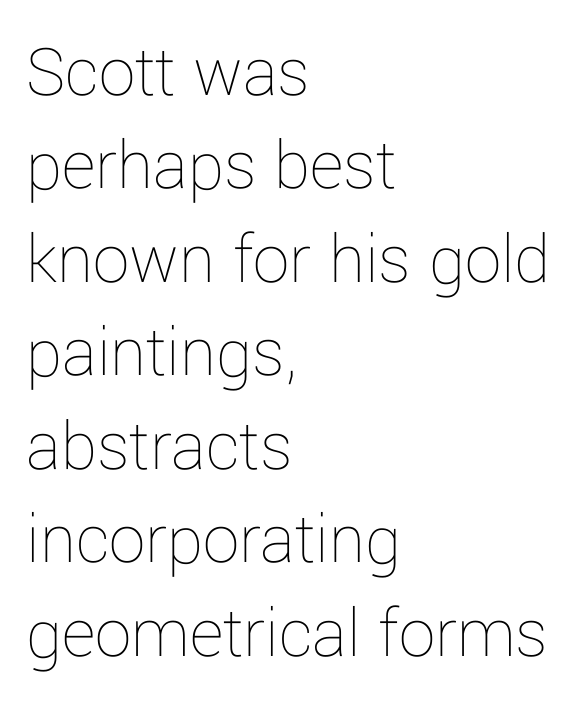
Designer's note — italics off, roman on. Rows of type keep a routine distance in the vertical direction. Varying glyph widths throughout — classic text-font behaviour. Line beginnings align vertically; line endings do not.
